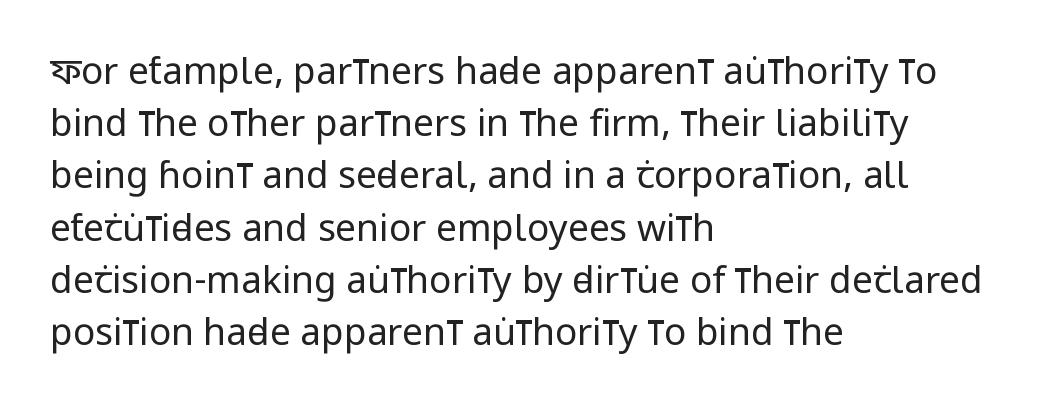
{"serif": "no", "italic": "no", "bold": "no", "weight": "regular", "width": "condensed", "stroke_contrast": "low", "x_height": "large", "monospaced": "no", "underline": "no", "align": "left", "line_spacing": "normal", "line_spacing_ratio": 1.41, "letter_spacing": "normal", "letter_spacing_em": 0.0, "glyph_px": 37}
